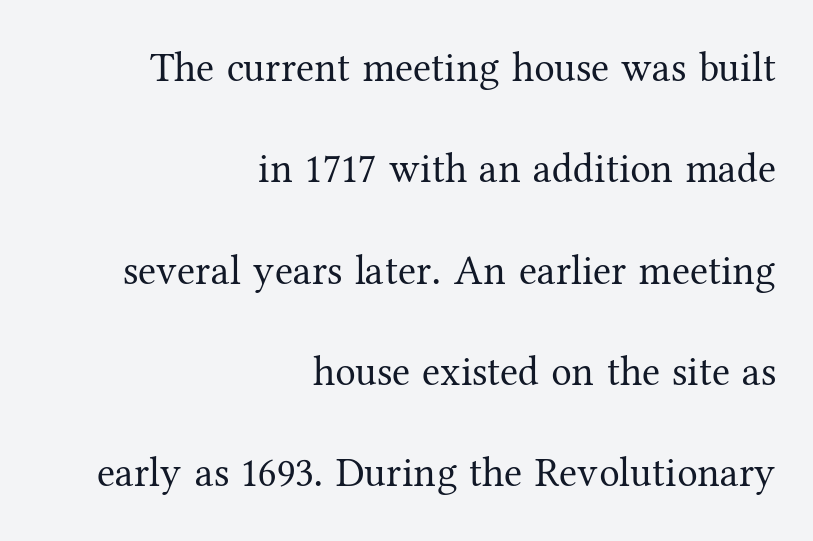
Does the copy run flush right? Yes — the right margin is perfectly even. A typesetter would call this leading open, well beyond the default. Compared with typical body copy, the letter spacing here is the same. Unbolded letterforms with no extra heft.
